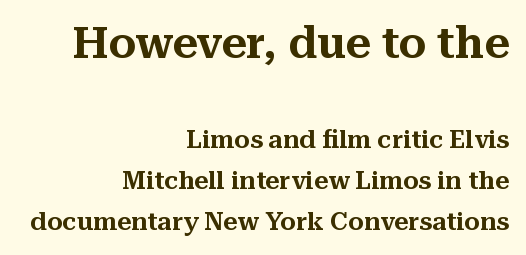
Q: Is the text italic (slanted)? A: No, it is upright.
Q: Is the typeface a serif or a sans-serif typeface? A: Serif.
Q: Is the text underlined? A: No.
Q: How is the paragraph aligned? A: Right-aligned.
Q: Is the spacing between letters normal or unusually wide? A: Normal.
Q: Is the spacing between lines tight, normal or loose? A: Normal.
Q: Which block of text is set in a larger size, the first (top) or the second (bottom)? A: The first (top) one.
Q: Width (condensed, normal, or wide)? A: Normal.
Q: Stroke contrast? A: Medium.
Q: x-height? A: Medium.
Q: Monospaced? A: No.
